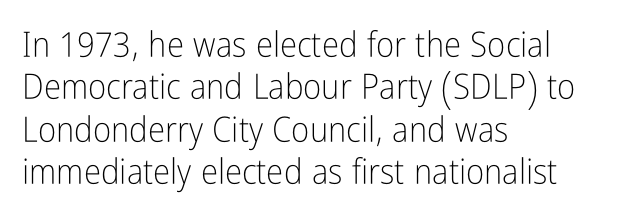
The image shows 35 px light, condensed sans-serif type, upright; set left-aligned, line spacing 1.21x, normal letter spacing, not underlined; low stroke contrast and a medium x-height.
